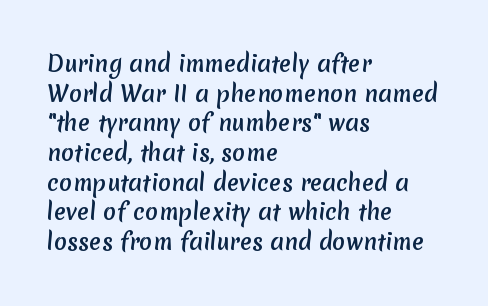
There is no visible air inserted between adjacent glyphs. Each line starts at the same left margin while the right side varies. The gap between lines stays unmarked. Vertical spacing — default.
